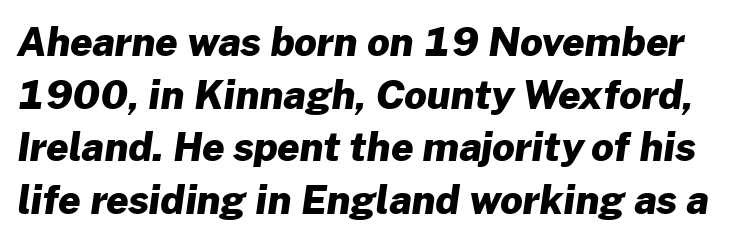
Q: Is the text bold? A: Yes.
Q: Is the typeface a serif or a sans-serif typeface? A: Sans-serif.
Q: Is the text underlined? A: No.
Q: Is the spacing between letters normal or unusually wide? A: Normal.
Q: Is the spacing between lines tight, normal or loose? A: Normal.
Q: Width (condensed, normal, or wide)? A: Normal.
Q: Stroke contrast? A: Low.
Q: x-height? A: Medium.
Q: Monospaced? A: No.
